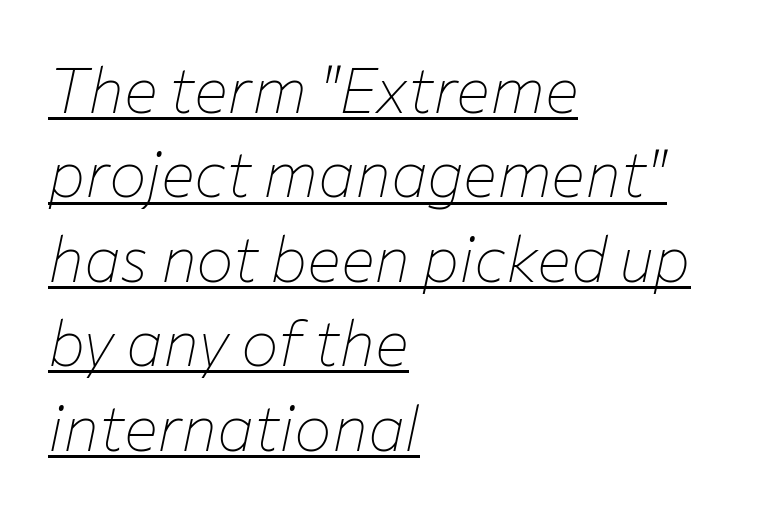
Glance below the letters and you will spot a drawn line. Looking at the ascenders, they clearly lean. The gaps between neighbouring characters are ordinary and unremarkable. The weight would be labelled regular, book, light, or lighter still.
